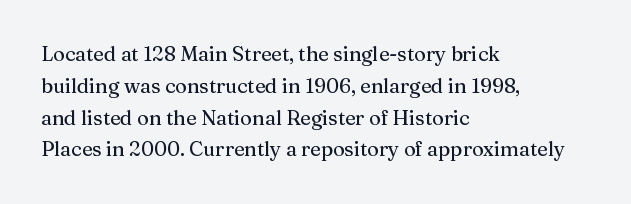
The letterforms sit shoulder to shoulder at normal distance. Ordinary non-slanted type is in use. All the whitespace from short lines collects on the right. The space between consecutive lines is moderate. The area under the type is left untouched.
